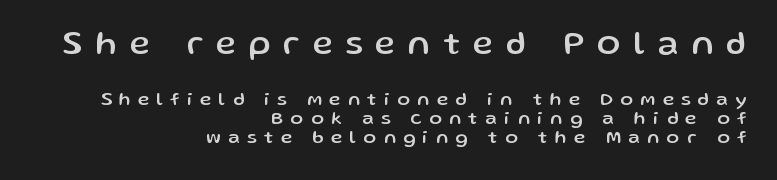
The image shows 34 px sans-serif type, upright; set right-aligned, tight line spacing (1.0x), unusually wide letter spacing (+0.39 em), not underlined; the first (top) block is 1.79x larger; low stroke contrast and a medium x-height.
